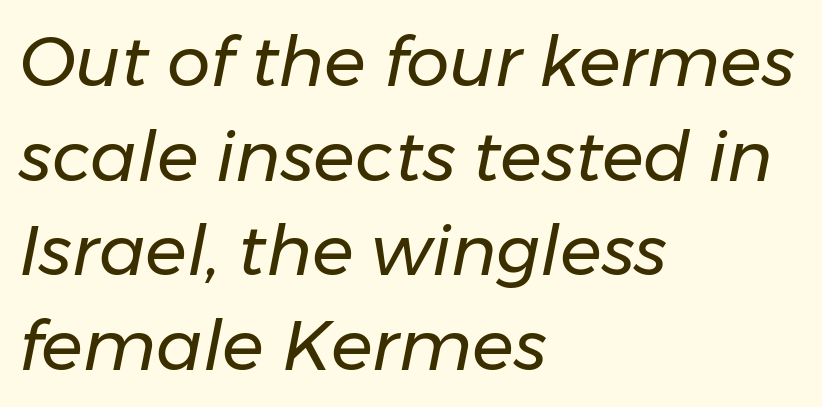
The image shows 69 px regular-weight type, italic (leaning right); set left-aligned, normal line spacing (1.37x), normal letter spacing, not underlined; low stroke contrast and a medium x-height.
